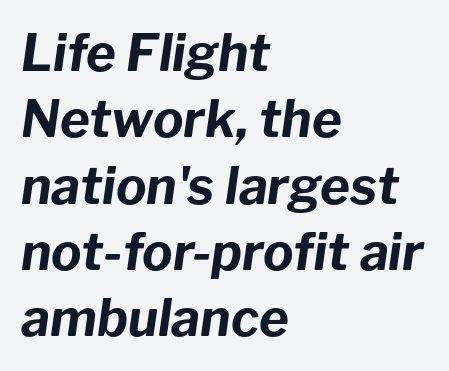
The image shows 51 px bold type, italic (leaning right); set left-aligned, normal line spacing (1.3x), normal letter spacing, not underlined; low stroke contrast and a medium x-height.
